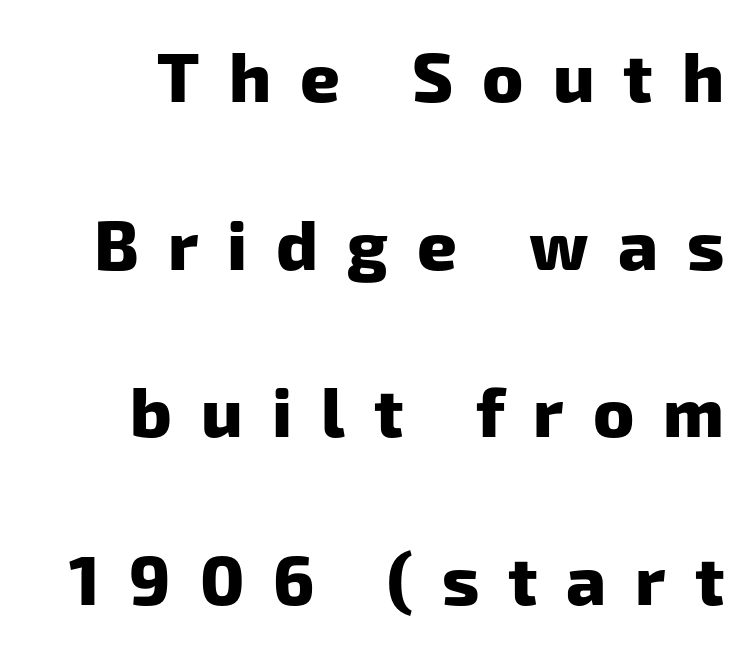
Q: Is the text bold? A: Yes.
Q: Is the typeface a serif or a sans-serif typeface? A: Sans-serif.
Q: Is the text underlined? A: No.
Q: Is the spacing between letters normal or unusually wide? A: Unusually wide.
Q: Is the spacing between lines tight, normal or loose? A: Loose.
Q: Width (condensed, normal, or wide)? A: Normal.
Q: Stroke contrast? A: Low.
Q: x-height? A: Medium.
Q: Monospaced? A: No.
